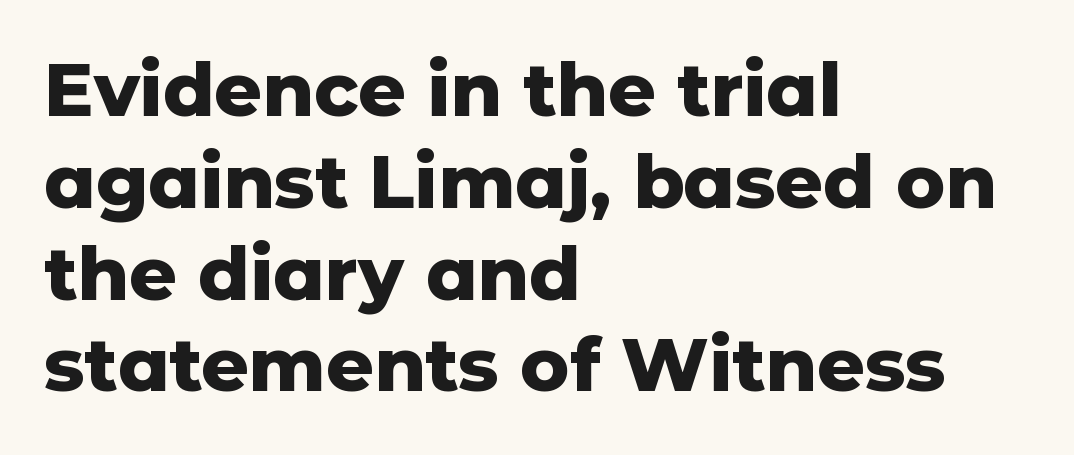
Q: Is the text bold? A: Yes.
Q: Is the text italic (slanted)? A: No, it is upright.
Q: Is the typeface a serif or a sans-serif typeface? A: Sans-serif.
Q: Is the text underlined? A: No.
Q: How is the paragraph aligned? A: Left-aligned.
Q: Is the spacing between letters normal or unusually wide? A: Normal.
Q: Width (condensed, normal, or wide)? A: Normal.
Q: Stroke contrast? A: Low.
Q: x-height? A: Medium.
Q: Monospaced? A: No.
